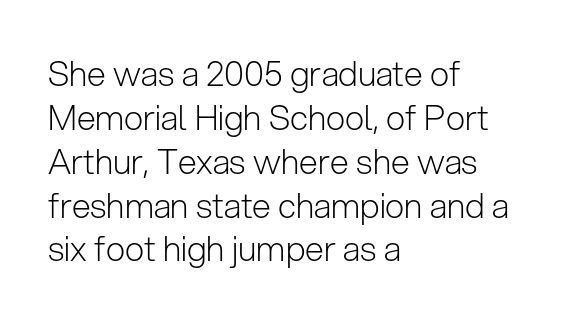
The image shows 34 px light sans-serif type, upright; set left-aligned, normal line spacing (1.29x), normal letter spacing, not underlined; low stroke contrast and a medium x-height.
